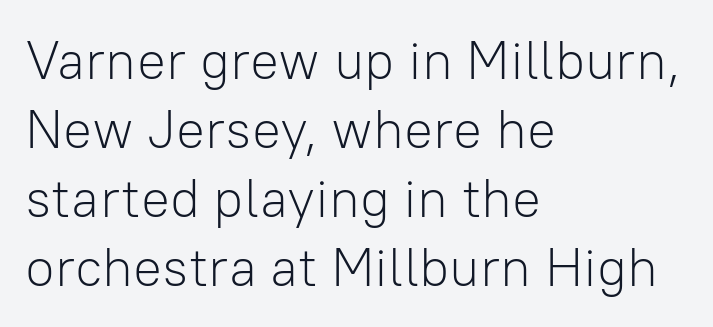
The image shows 54 px light sans-serif type, upright; set left-aligned, normal line spacing (1.28x), normal letter spacing, not underlined; low stroke contrast and a medium x-height.
